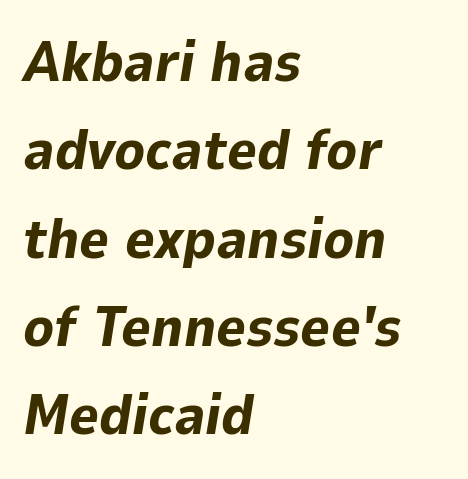
{"italic": "yes", "lean": "right", "slant_degrees": 9, "bold": "yes", "weight": "bold", "width": "normal", "stroke_contrast": "low", "x_height": "medium", "monospaced": "no", "underline": "no", "align": "left", "line_spacing": "normal", "line_spacing_ratio": 1.55, "letter_spacing": "normal", "letter_spacing_em": 0.0, "glyph_px": 57}
